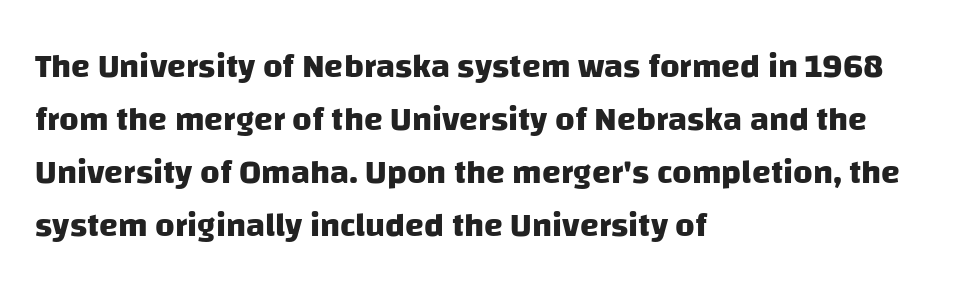
{"serif": "no", "bold": "yes", "weight": "heavy", "width": "normal", "stroke_contrast": "low", "x_height": "large", "monospaced": "no", "underline": "no", "align": "left", "line_spacing": "normal", "line_spacing_ratio": 1.56, "letter_spacing": "normal", "letter_spacing_em": 0.0, "glyph_px": 34}
